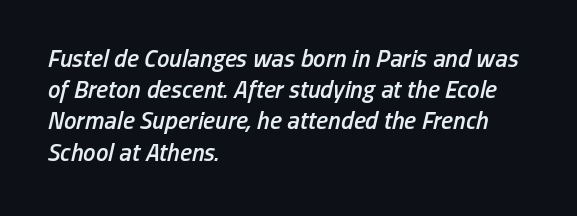
The foot of each line stays bare and open. Rendered with sloped, italic letterforms. Tracking value appears to be zero — textbook default spacing. The lines are quadded left. Students, observe: this is what conventionally led text looks like. Notice the strokes are somewhat thickened but not fully heavy: this is a semibold.
